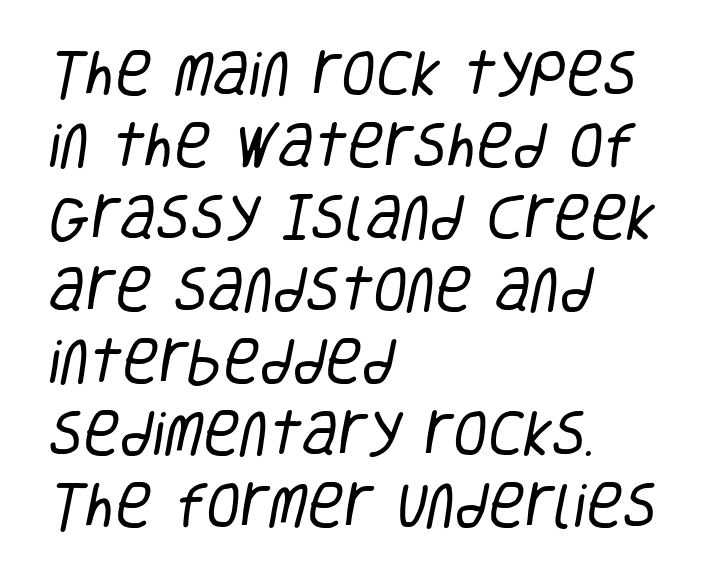
{"serif": "no", "bold": "no", "weight": "regular", "width": "condensed", "stroke_contrast": "low", "x_height": "large", "monospaced": "no", "underline": "no", "align": "left", "line_spacing": "normal", "line_spacing_ratio": 1.44, "letter_spacing": "normal", "letter_spacing_em": 0.0, "glyph_px": 50}
